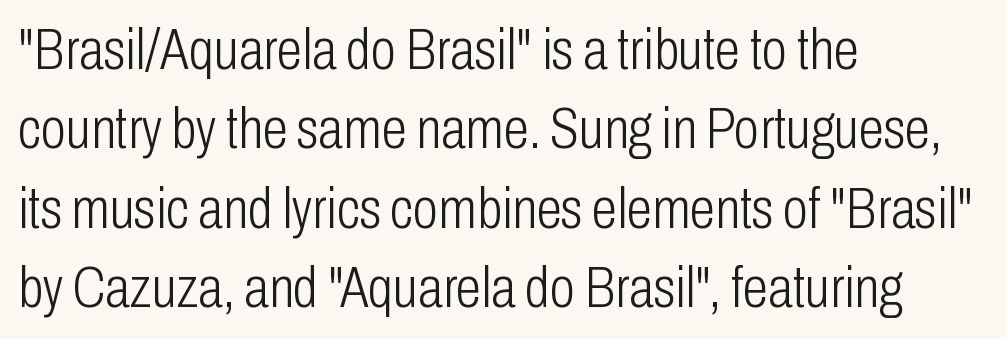
Q: Is the text bold? A: No.
Q: Is the text italic (slanted)? A: No, it is upright.
Q: Is the typeface a serif or a sans-serif typeface? A: Sans-serif.
Q: Is the text underlined? A: No.
Q: How is the paragraph aligned? A: Left-aligned.
Q: Is the spacing between letters normal or unusually wide? A: Normal.
Q: Is the spacing between lines tight, normal or loose? A: Normal.
Q: Width (condensed, normal, or wide)? A: Condensed.
Q: Stroke contrast? A: Low.
Q: x-height? A: Medium.
Q: Monospaced? A: No.
